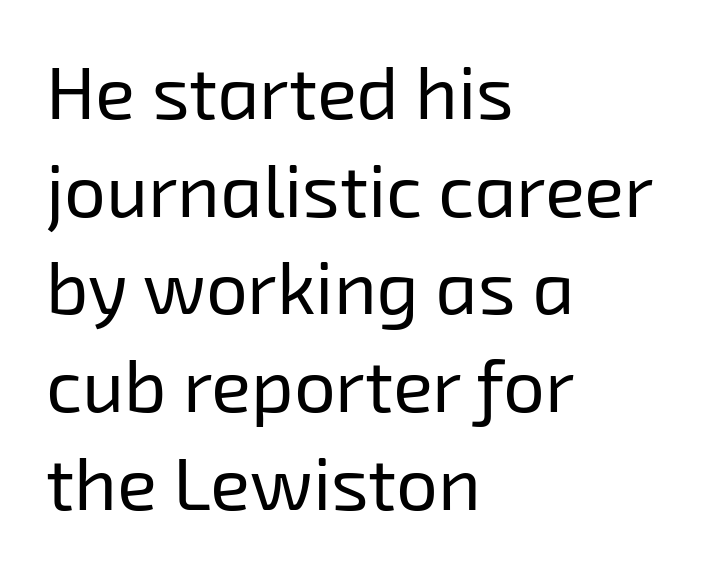
Q: Is the text bold? A: No.
Q: Is the typeface a serif or a sans-serif typeface? A: Sans-serif.
Q: Is the text underlined? A: No.
Q: How is the paragraph aligned? A: Left-aligned.
Q: Is the spacing between letters normal or unusually wide? A: Normal.
Q: Is the spacing between lines tight, normal or loose? A: Normal.
Q: Width (condensed, normal, or wide)? A: Normal.
Q: Stroke contrast? A: Low.
Q: x-height? A: Medium.
Q: Monospaced? A: No.
